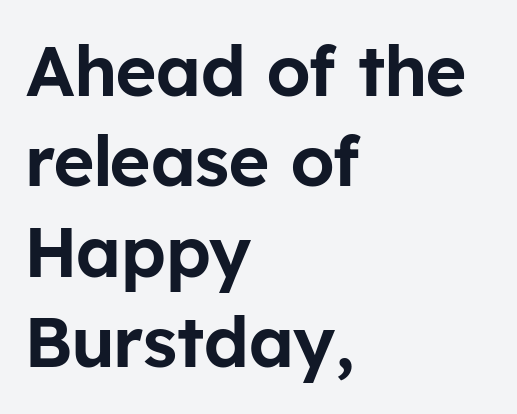
Q: Is the text italic (slanted)? A: No, it is upright.
Q: Is the typeface a serif or a sans-serif typeface? A: Sans-serif.
Q: Is the text underlined? A: No.
Q: How is the paragraph aligned? A: Left-aligned.
Q: Is the spacing between letters normal or unusually wide? A: Normal.
Q: Is the spacing between lines tight, normal or loose? A: Normal.
Q: Width (condensed, normal, or wide)? A: Normal.
Q: Stroke contrast? A: Low.
Q: x-height? A: Medium.
Q: Monospaced? A: No.
